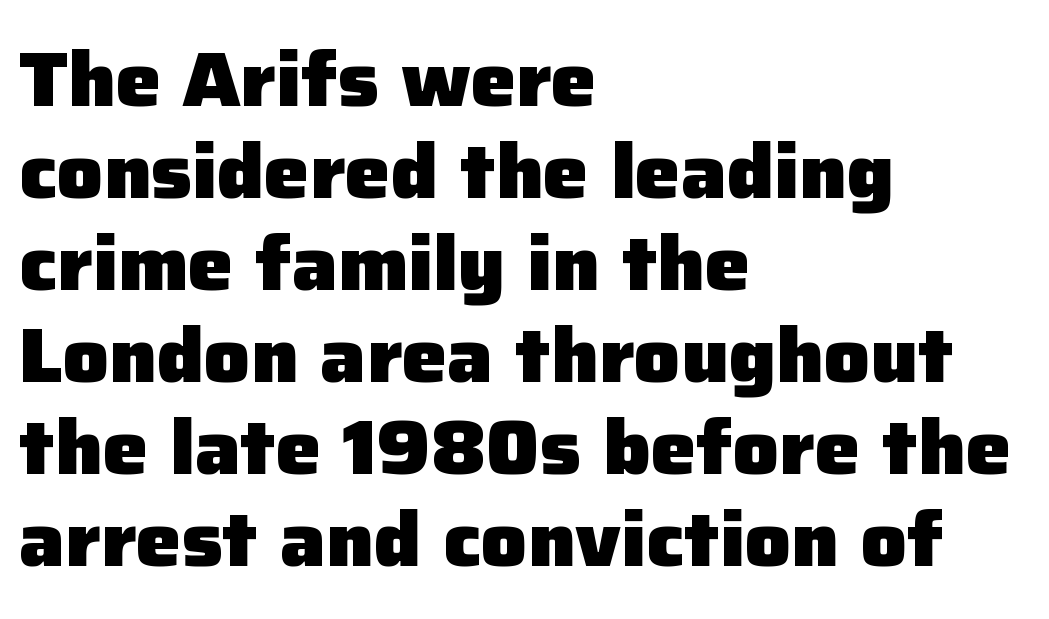
The image shows 76 px heavy sans-serif type, upright; set left-aligned, line spacing 1.21x, normal letter spacing, not underlined; low stroke contrast and a medium x-height.
